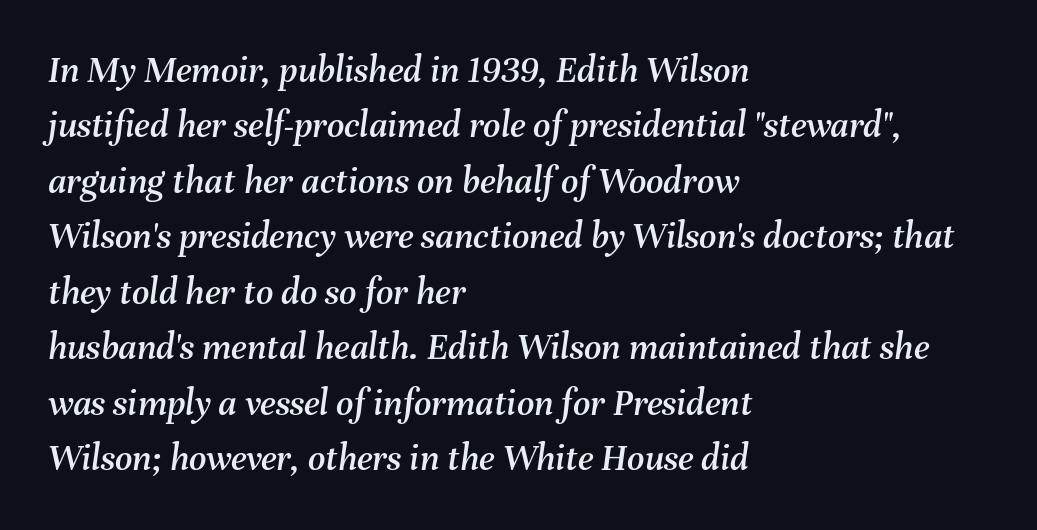
Compared with typical paragraphs, the rows here are spaced about the same. A typesetter would mark this as italic. Words appear dense and cohesive because spacing is normal. Spacing verdict: proportional, widths tailored to each character. Line starts are locked; line ends wander.
